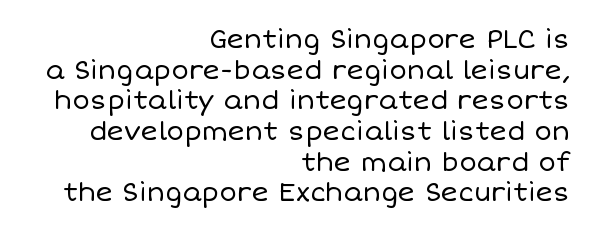
Stroke mass is kept to a normal reading level or below. You could call the tracking neutral — neither tight nor loose. Descender tails drop into unmarked territory. Characters remain perfectly vertical along every line.
